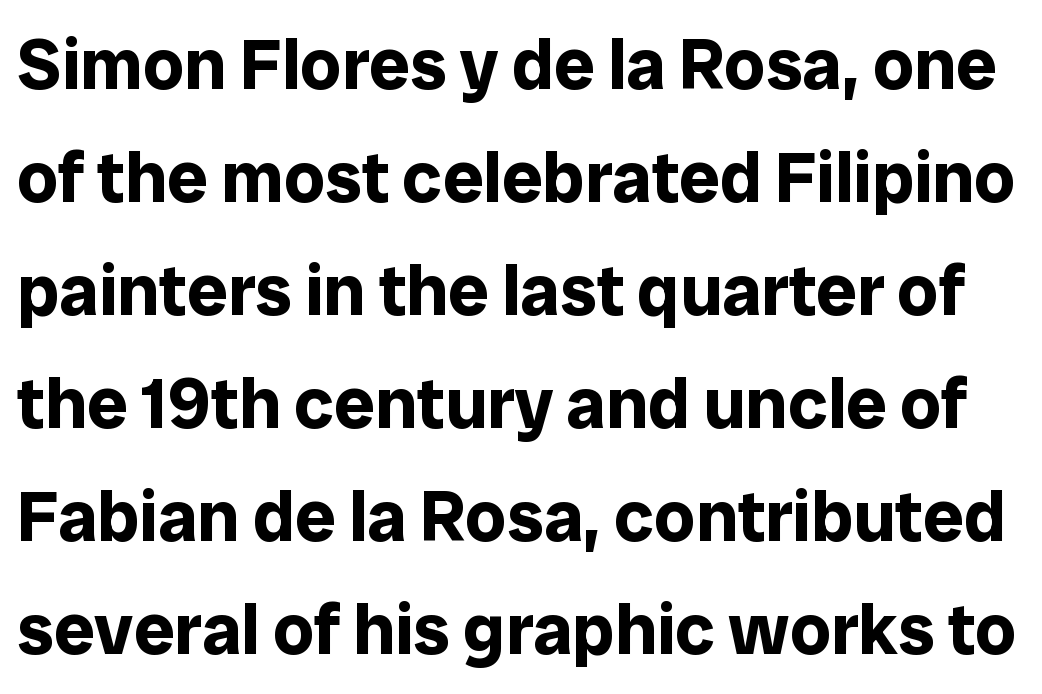
{"serif": "no", "italic": "no", "bold": "yes", "weight": "bold", "width": "normal", "stroke_contrast": "low", "x_height": "medium", "monospaced": "no", "underline": "no", "line_spacing": "normal", "line_spacing_ratio": 1.57, "letter_spacing": "normal", "letter_spacing_em": 0.0, "glyph_px": 72}
